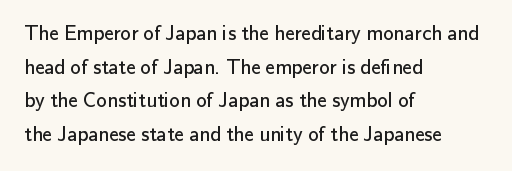
The font's upright variant was chosen for this text. Does the leading feel generous? No, just average. Letters rest on an invisible, unmarked baseline. Heft: none added — not bold. Typeset ragged right — the left edge is the straight one.
